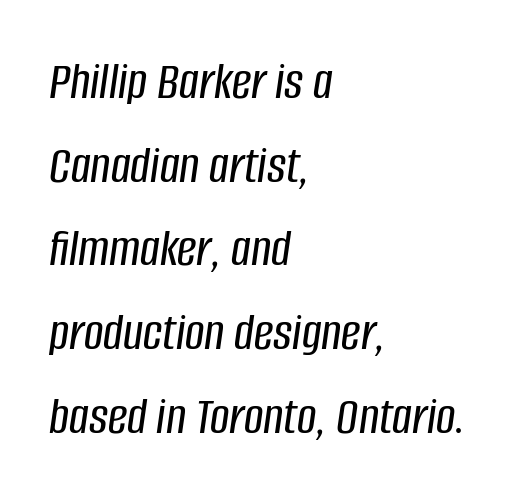
Q: Is the text italic (slanted)? A: Yes, it leans right by about 8 degrees.
Q: Is the text underlined? A: No.
Q: How is the paragraph aligned? A: Left-aligned.
Q: Is the spacing between letters normal or unusually wide? A: Normal.
Q: Is the spacing between lines tight, normal or loose? A: Normal.
Q: Width (condensed, normal, or wide)? A: Condensed.
Q: Stroke contrast? A: Low.
Q: x-height? A: Large.
Q: Monospaced? A: No.
